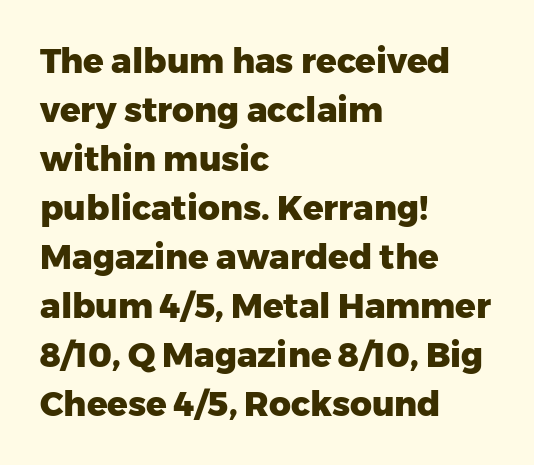
Is this a fixed-width face? No — the glyphs have proportional, varying widths. Honestly, the letter spacing is just normal — you wouldn't notice it. The rendering uses a bold face; every stroke is thick and dark. The letters carry no serifs — their stems end cleanly without finishing strokes. Nobody drew a line under any word here.
